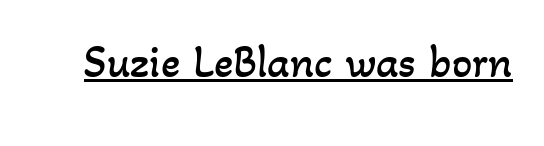
Q: Is the text bold? A: No.
Q: Is the text underlined? A: Yes.
Q: Is the spacing between letters normal or unusually wide? A: Normal.
Q: Width (condensed, normal, or wide)? A: Normal.
Q: Stroke contrast? A: Low.
Q: x-height? A: Small.
Q: Monospaced? A: No.
